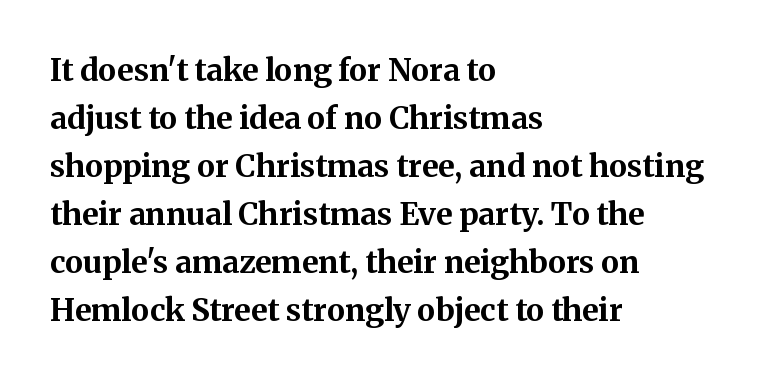
{"serif": "yes", "italic": "no", "bold": "yes", "weight": "bold", "width": "normal", "stroke_contrast": "medium", "x_height": "medium", "monospaced": "no", "underline": "no", "align": "left", "line_spacing": "normal", "line_spacing_ratio": 1.55, "letter_spacing": "normal", "letter_spacing_em": 0.0, "glyph_px": 31}
